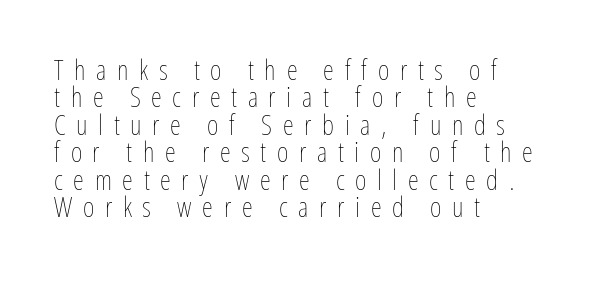
The image shows 28 px thin, condensed type, upright; set left-aligned, tight line spacing (0.98x), unusually wide letter spacing (+0.38 em), not underlined; low stroke contrast and a medium x-height.
